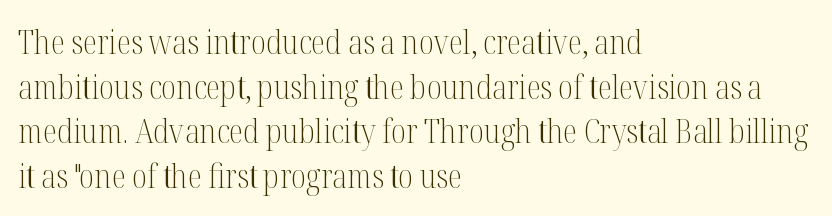
Q: Is the text bold? A: No.
Q: Is the text italic (slanted)? A: No, it is upright.
Q: Is the typeface a serif or a sans-serif typeface? A: Serif.
Q: Is the text underlined? A: No.
Q: How is the paragraph aligned? A: Left-aligned.
Q: Is the spacing between letters normal or unusually wide? A: Normal.
Q: Is the spacing between lines tight, normal or loose? A: Normal.
Q: Width (condensed, normal, or wide)? A: Condensed.
Q: Stroke contrast? A: Medium.
Q: x-height? A: Medium.
Q: Monospaced? A: No.
